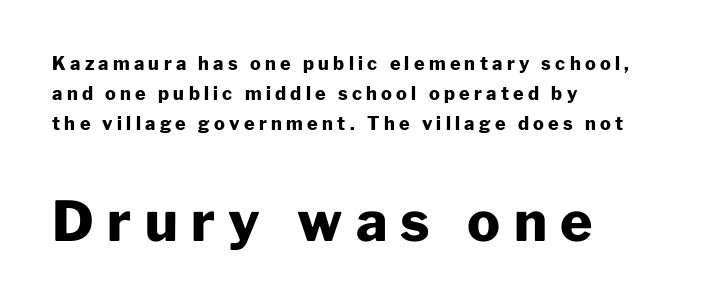
Q: Is the text bold? A: Yes.
Q: Is the text italic (slanted)? A: No, it is upright.
Q: Is the typeface a serif or a sans-serif typeface? A: Sans-serif.
Q: Is the text underlined? A: No.
Q: How is the paragraph aligned? A: Left-aligned.
Q: Is the spacing between letters normal or unusually wide? A: Unusually wide.
Q: Is the spacing between lines tight, normal or loose? A: Normal.
Q: Which block of text is set in a larger size, the first (top) or the second (bottom)? A: The second (bottom) one.
Q: Width (condensed, normal, or wide)? A: Normal.
Q: Stroke contrast? A: Low.
Q: x-height? A: Medium.
Q: Monospaced? A: No.
